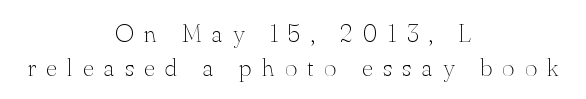
Q: Is the text bold? A: No.
Q: Is the text italic (slanted)? A: No, it is upright.
Q: Is the text underlined? A: No.
Q: How is the paragraph aligned? A: Centered.
Q: Is the spacing between letters normal or unusually wide? A: Unusually wide.
Q: Is the spacing between lines tight, normal or loose? A: Normal.
